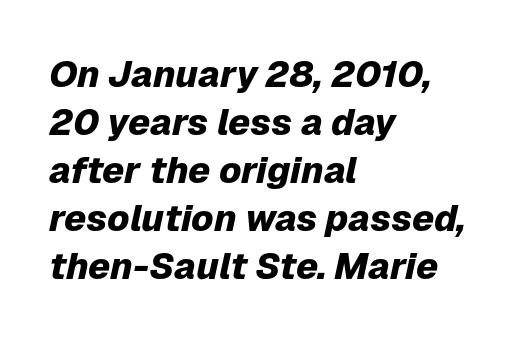
{"italic": "yes", "lean": "right", "slant_degrees": 12, "bold": "yes", "weight": "heavy", "width": "normal", "stroke_contrast": "low", "x_height": "medium", "monospaced": "no", "underline": "no", "align": "left", "line_spacing": "normal", "line_spacing_ratio": 1.3, "letter_spacing": "normal", "letter_spacing_em": 0.0, "glyph_px": 37}
